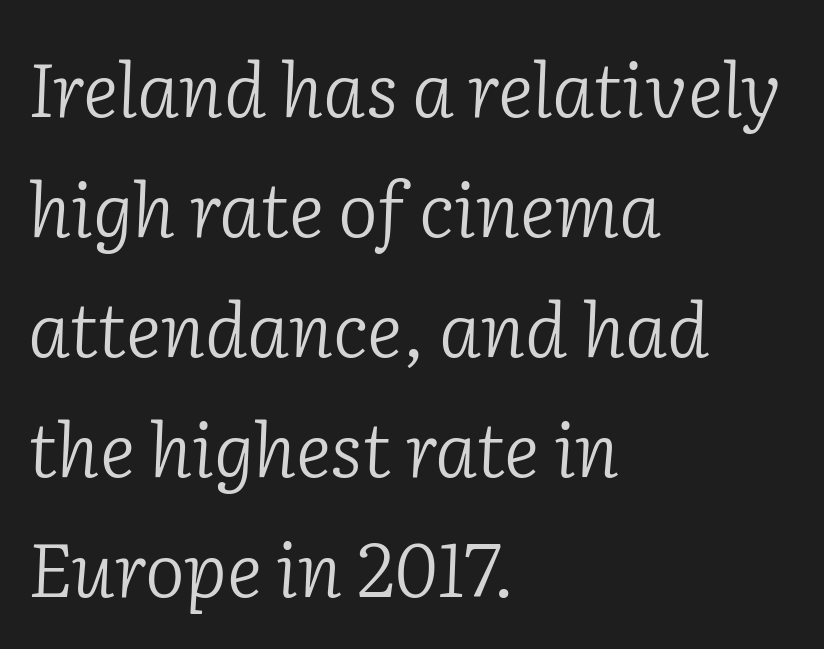
Q: Is the text bold? A: No.
Q: Is the text italic (slanted)? A: Yes, it leans right by about 2 degrees.
Q: Is the typeface a serif or a sans-serif typeface? A: Serif.
Q: Is the text underlined? A: No.
Q: How is the paragraph aligned? A: Left-aligned.
Q: Is the spacing between letters normal or unusually wide? A: Normal.
Q: Is the spacing between lines tight, normal or loose? A: Normal.
Q: Width (condensed, normal, or wide)? A: Normal.
Q: Stroke contrast? A: Low.
Q: x-height? A: Medium.
Q: Monospaced? A: No.
